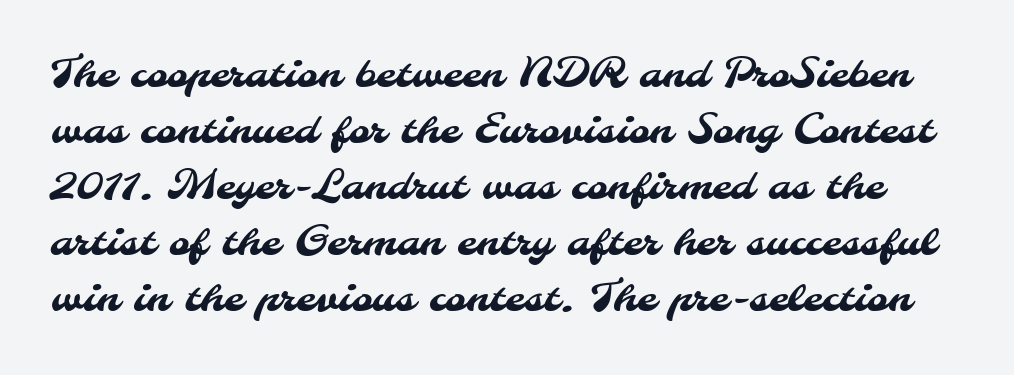
{"serif": "no", "width": "normal", "stroke_contrast": "medium", "x_height": "small", "monospaced": "no", "underline": "no", "line_spacing": "normal", "line_spacing_ratio": 1.4, "letter_spacing": "normal", "letter_spacing_em": 0.0, "glyph_px": 40}
